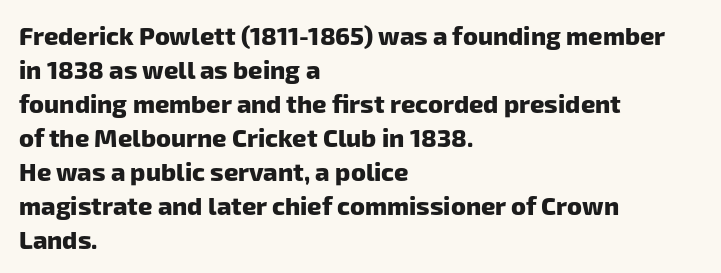
The image shows 25 px bold type; set left-aligned, normal line spacing (1.36x), normal letter spacing, not underlined.
